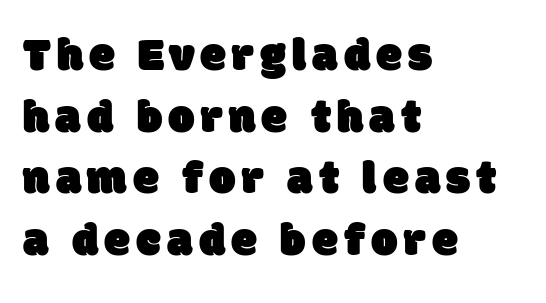
The image shows 47 px sans-serif type; set left-aligned, normal line spacing (1.31x), not underlined; low stroke contrast and a large x-height.
